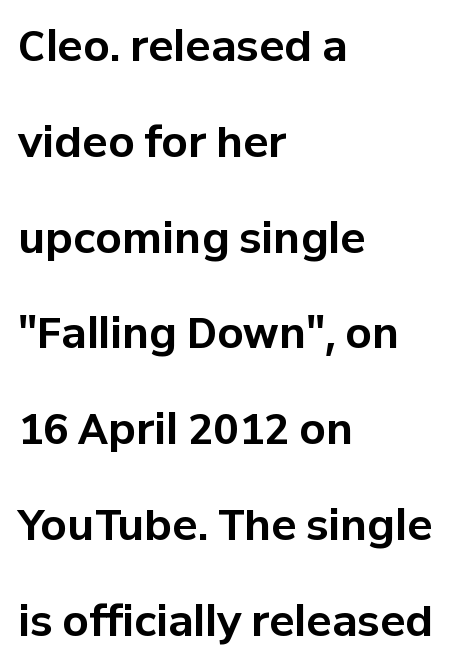
Q: Is the text bold? A: Yes.
Q: Is the text italic (slanted)? A: No, it is upright.
Q: Is the typeface a serif or a sans-serif typeface? A: Sans-serif.
Q: Is the text underlined? A: No.
Q: How is the paragraph aligned? A: Left-aligned.
Q: Is the spacing between letters normal or unusually wide? A: Normal.
Q: Is the spacing between lines tight, normal or loose? A: Loose.
Q: Width (condensed, normal, or wide)? A: Normal.
Q: Stroke contrast? A: Low.
Q: x-height? A: Medium.
Q: Monospaced? A: No.
